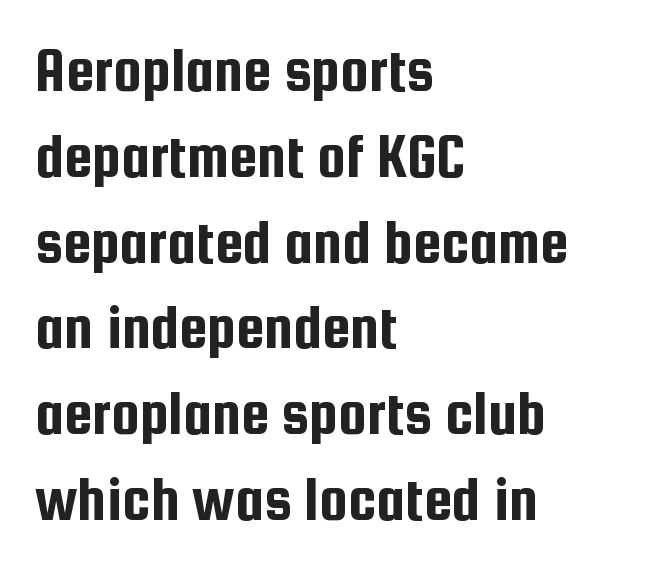
Q: Is the text italic (slanted)? A: No, it is upright.
Q: Is the typeface a serif or a sans-serif typeface? A: Sans-serif.
Q: Is the text underlined? A: No.
Q: How is the paragraph aligned? A: Left-aligned.
Q: Is the spacing between letters normal or unusually wide? A: Normal.
Q: Is the spacing between lines tight, normal or loose? A: Normal.
Q: Width (condensed, normal, or wide)? A: Condensed.
Q: Stroke contrast? A: Low.
Q: x-height? A: Medium.
Q: Monospaced? A: No.
